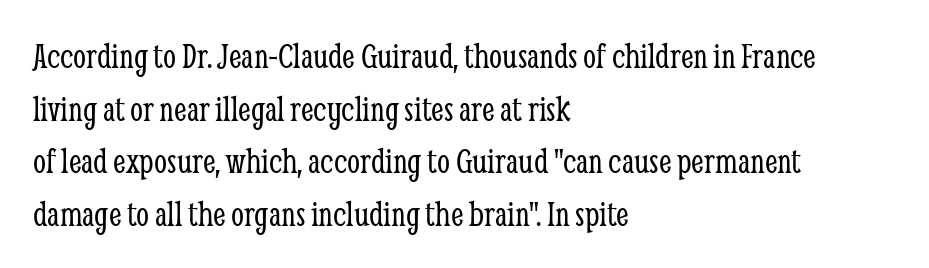
{"serif": "yes", "italic": "no", "bold": "no", "weight": "light", "width": "condensed", "stroke_contrast": "low", "x_height": "medium", "monospaced": "no", "underline": "no", "align": "left", "line_spacing": "normal", "line_spacing_ratio": 1.42, "letter_spacing": "normal", "letter_spacing_em": 0.0, "glyph_px": 37}
